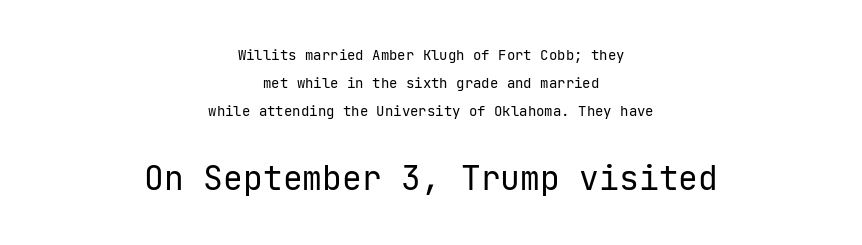
The typeface has the unassuming heft of standard copy or less. Letterform terminals end flat and unadorned throughout the passage. Check the space under the baseline: it is left empty. How would I describe the line gaps? Wide and relaxed.
